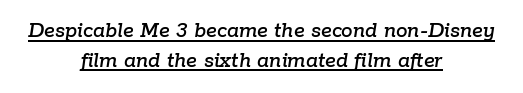
Compared with typical body copy, the letter spacing here is the same. Descenders here cross a horizontal rule under the line. Normally led — the rows are evenly, conventionally spaced. Each line is balanced around a shared central axis. The font's italic variant was chosen for this text.
